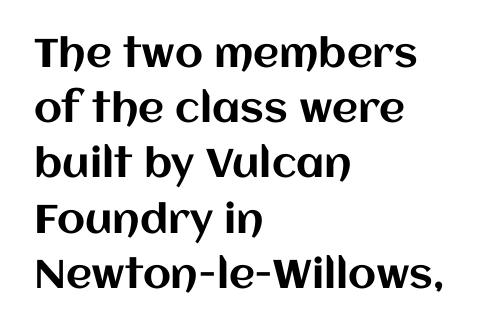
{"italic": "no", "width": "normal", "stroke_contrast": "medium", "x_height": "large", "monospaced": "no", "underline": "no", "align": "left", "line_spacing": "normal", "line_spacing_ratio": 1.38, "letter_spacing": "normal", "letter_spacing_em": 0.0, "glyph_px": 40}
